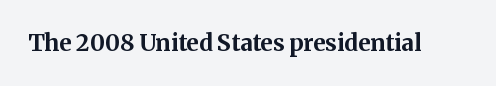
{"italic": "no", "bold": "yes", "underline": "no", "letter_spacing": "normal", "letter_spacing_em": 0.0, "glyph_px": 23}
